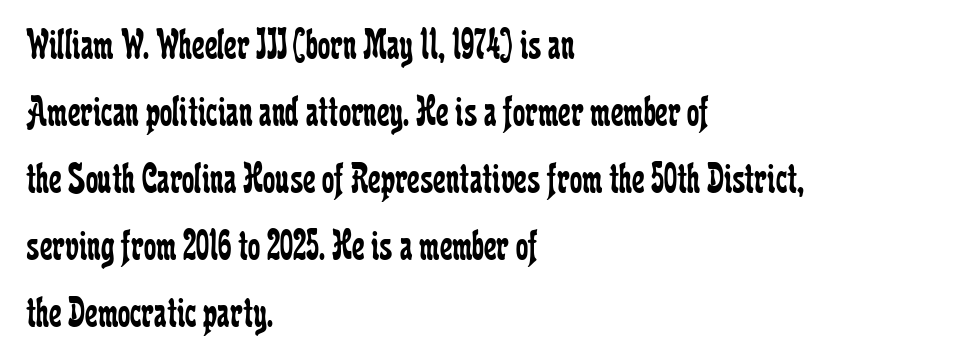
The image shows 44 px regular-weight, condensed serif type, upright; set left-aligned, normal line spacing (1.52x), normal letter spacing, not underlined; low stroke contrast and a medium x-height.
